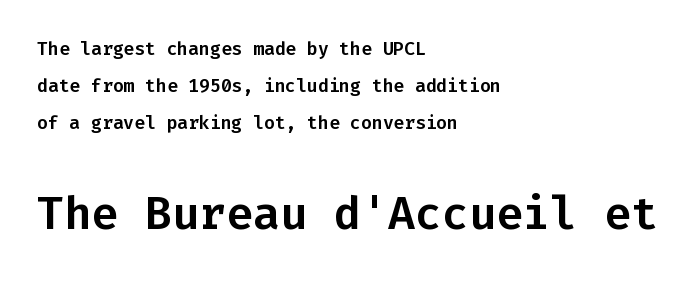
{"serif": "no", "italic": "no", "width": "normal", "stroke_contrast": "low", "x_height": "medium", "monospaced": "yes", "underline": "no", "align": "left", "line_spacing": "loose", "line_spacing_ratio": 2.06, "letter_spacing": "normal", "letter_spacing_em": 0.0, "larger_block": "second", "size_ratio": 2.5, "glyph_px": 45}
